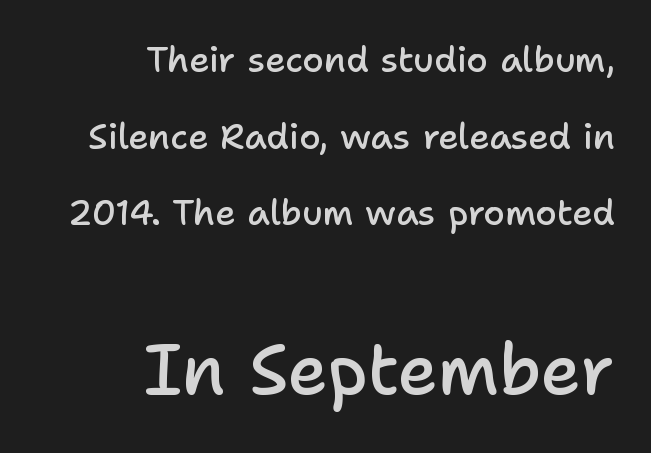
The image shows 70 px semibold sans-serif type, upright; set right-aligned, loose line spacing (2.19x), normal letter spacing, not underlined; the second (bottom) block is 2.0x larger; low stroke contrast and a medium x-height.
